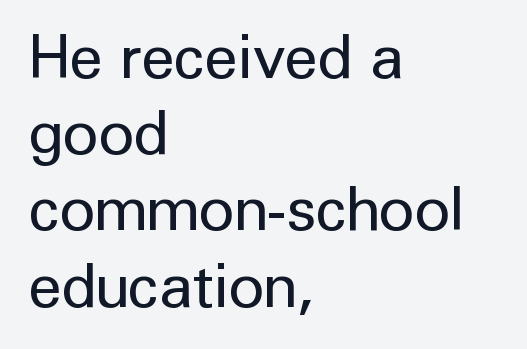
Q: Is the text bold? A: No.
Q: Is the text italic (slanted)? A: No, it is upright.
Q: Is the typeface a serif or a sans-serif typeface? A: Sans-serif.
Q: Is the text underlined? A: No.
Q: How is the paragraph aligned? A: Left-aligned.
Q: Is the spacing between letters normal or unusually wide? A: Normal.
Q: Is the spacing between lines tight, normal or loose? A: Normal.
Q: Width (condensed, normal, or wide)? A: Normal.
Q: Stroke contrast? A: Low.
Q: x-height? A: Medium.
Q: Monospaced? A: No.
